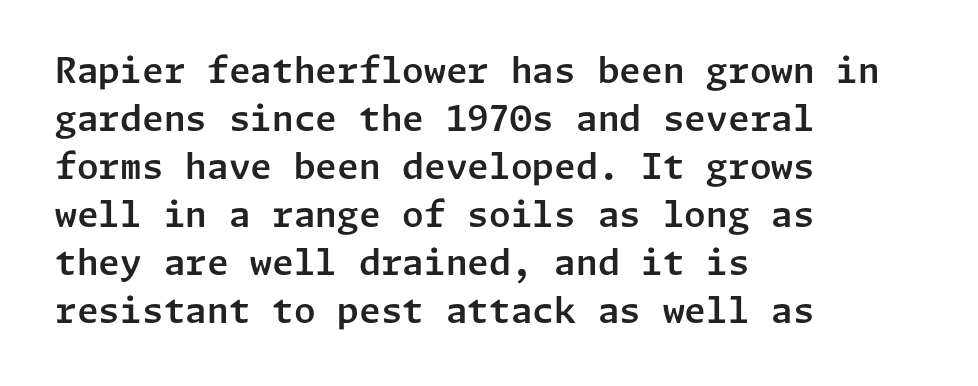
Q: Is the text italic (slanted)? A: No, it is upright.
Q: Is the typeface a serif or a sans-serif typeface? A: Sans-serif.
Q: Is the text underlined? A: No.
Q: How is the paragraph aligned? A: Left-aligned.
Q: Is the spacing between letters normal or unusually wide? A: Normal.
Q: Is the spacing between lines tight, normal or loose? A: Normal.
Q: Width (condensed, normal, or wide)? A: Normal.
Q: Stroke contrast? A: Low.
Q: x-height? A: Medium.
